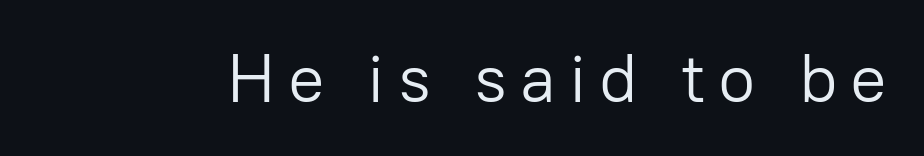
{"serif": "no", "italic": "no", "bold": "no", "weight": "light", "width": "normal", "stroke_contrast": "low", "x_height": "medium", "monospaced": "no", "underline": "no", "glyph_px": 68}
